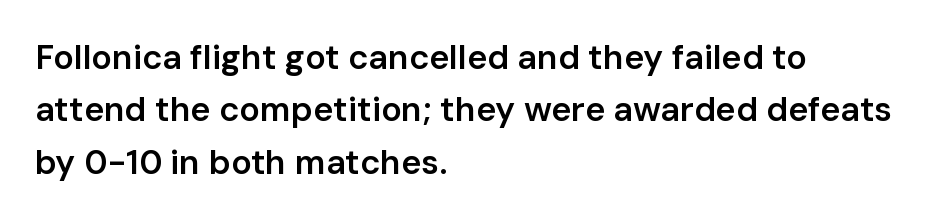
Tracking value appears to be zero — textbook default spacing. Descenders are the only things crossing below the line. Horizontally, the lines are justified to the leading edge only. The rows are spaced the way most documents space them. Moderately thickened strokes mark this as semibold type. This sample uses a sans-serif face.
